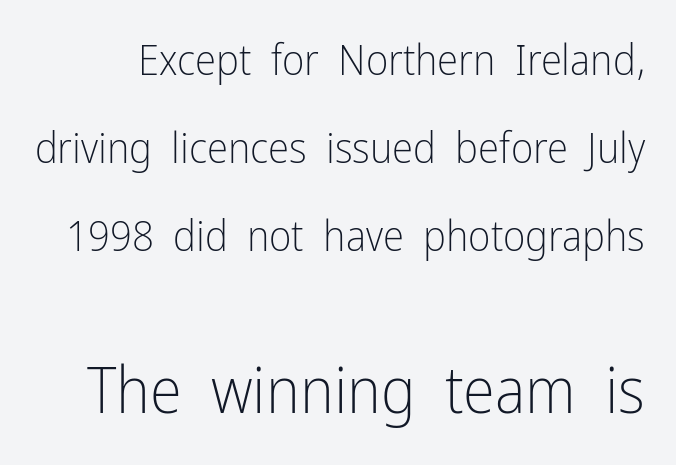
Summary of vertical rhythm: relaxed, with wide interline spacing. Rendered with straight, roman letterforms. The characters are drawn with everyday or finer stroke widths. This rendering features lettering with no underline.
